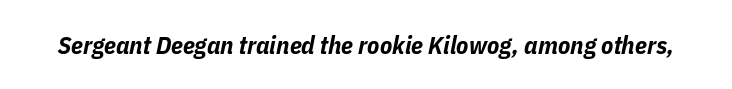
These words are printed bold, with thick strokes throughout. The letterforms sit shoulder to shoulder at normal distance. Style check: oblique. The words here are not underlined.
